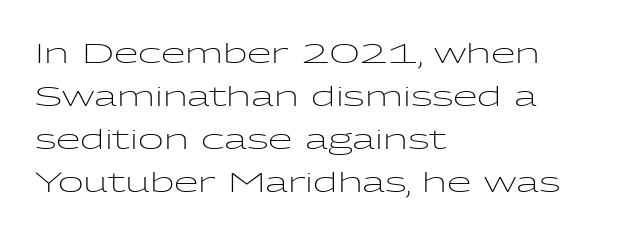
The image shows 28 px light, wide sans-serif type, upright; set left-aligned, normal line spacing (1.54x), normal letter spacing, not underlined; low stroke contrast and a medium x-height.
